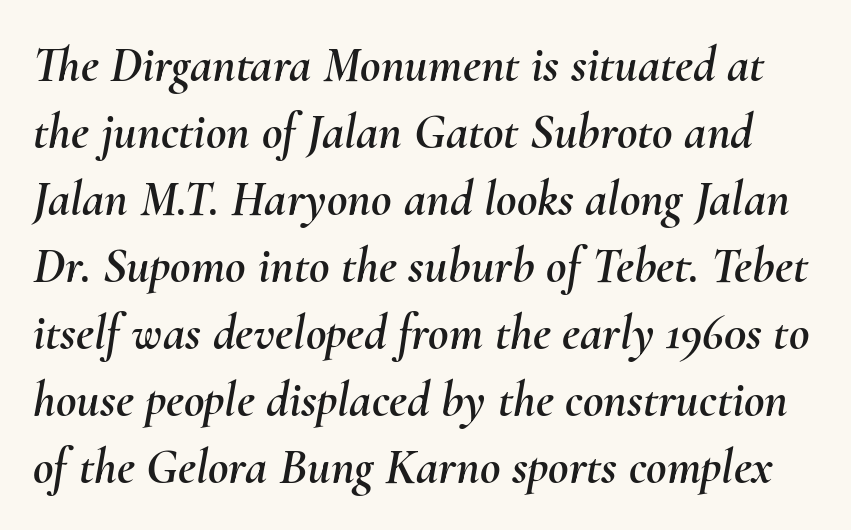
{"italic": "yes", "lean": "right", "slant_degrees": 10, "width": "normal", "stroke_contrast": "medium", "x_height": "small", "monospaced": "no", "underline": "no", "line_spacing": "normal", "line_spacing_ratio": 1.34, "letter_spacing": "normal", "letter_spacing_em": 0.0, "glyph_px": 50}
